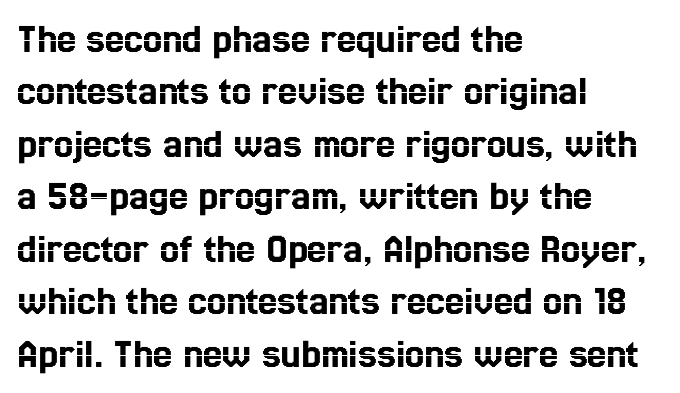
{"italic": "no", "width": "condensed", "x_height": "medium", "monospaced": "no", "underline": "no", "align": "left", "line_spacing_ratio": 1.22, "letter_spacing": "normal", "letter_spacing_em": 0.0, "glyph_px": 43}
